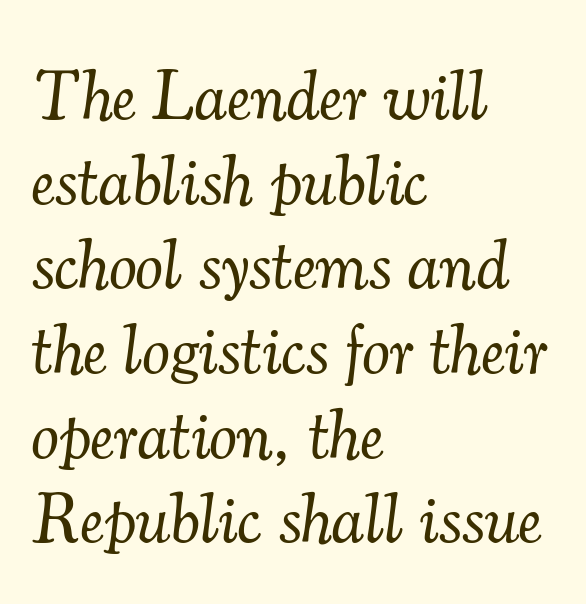
The image shows 70 px light serif type, italic (leaning right); set left-aligned, line spacing 1.21x, normal letter spacing, not underlined; medium stroke contrast and a small x-height.
